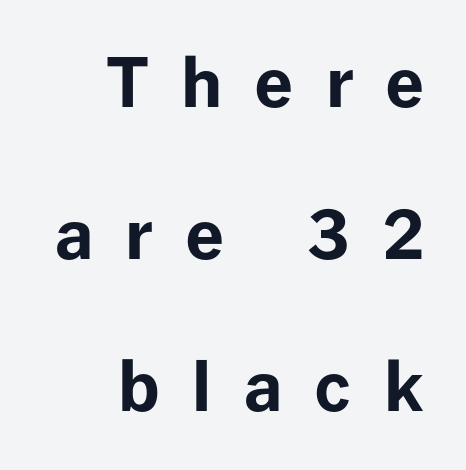
{"serif": "no", "italic": "no", "bold": "yes", "weight": "bold", "width": "normal", "stroke_contrast": "low", "x_height": "medium", "monospaced": "no", "underline": "no", "align": "right", "line_spacing": "loose", "line_spacing_ratio": 2.27, "letter_spacing": "wide", "letter_spacing_em": 0.49, "glyph_px": 67}
